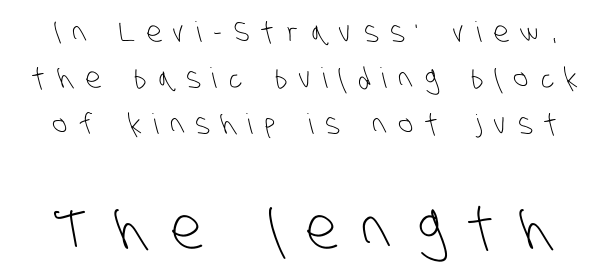
Q: Is the text bold? A: No.
Q: Is the typeface a serif or a sans-serif typeface? A: Sans-serif.
Q: Is the text underlined? A: No.
Q: Is the spacing between letters normal or unusually wide? A: Unusually wide.
Q: Is the spacing between lines tight, normal or loose? A: Normal.
Q: Which block of text is set in a larger size, the first (top) or the second (bottom)? A: The second (bottom) one.
Q: Width (condensed, normal, or wide)? A: Condensed.
Q: Stroke contrast? A: Low.
Q: x-height? A: Large.
Q: Monospaced? A: No.
